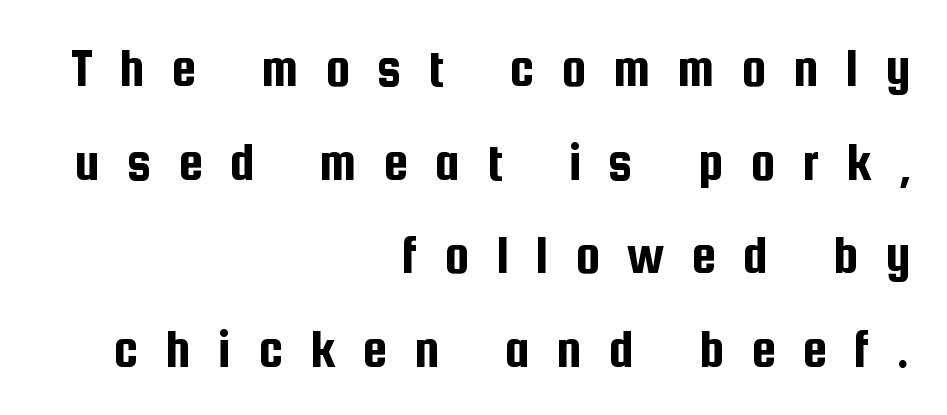
Q: Is the text italic (slanted)? A: No, it is upright.
Q: Is the typeface a serif or a sans-serif typeface? A: Sans-serif.
Q: Is the text underlined? A: No.
Q: How is the paragraph aligned? A: Right-aligned.
Q: Is the spacing between letters normal or unusually wide? A: Unusually wide.
Q: Is the spacing between lines tight, normal or loose? A: Normal.
Q: Width (condensed, normal, or wide)? A: Condensed.
Q: Stroke contrast? A: Low.
Q: x-height? A: Medium.
Q: Monospaced? A: No.
